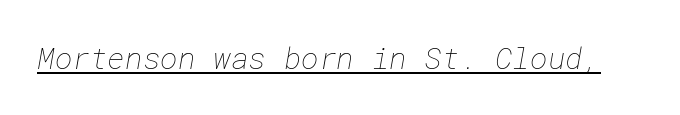
{"bold": "no", "weight": "thin", "width": "normal", "stroke_contrast": "low", "x_height": "medium", "underline": "yes", "letter_spacing": "normal", "letter_spacing_em": 0.0, "glyph_px": 30}
